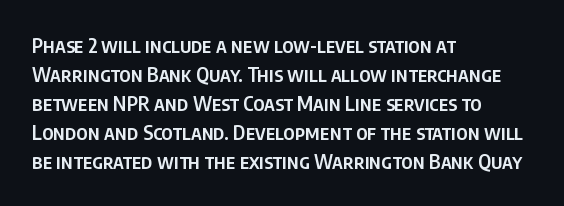
{"italic": "no", "bold": "semi", "underline": "no", "align": "left", "line_spacing": "normal", "line_spacing_ratio": 1.45, "letter_spacing": "normal", "letter_spacing_em": 0.0, "glyph_px": 20}
